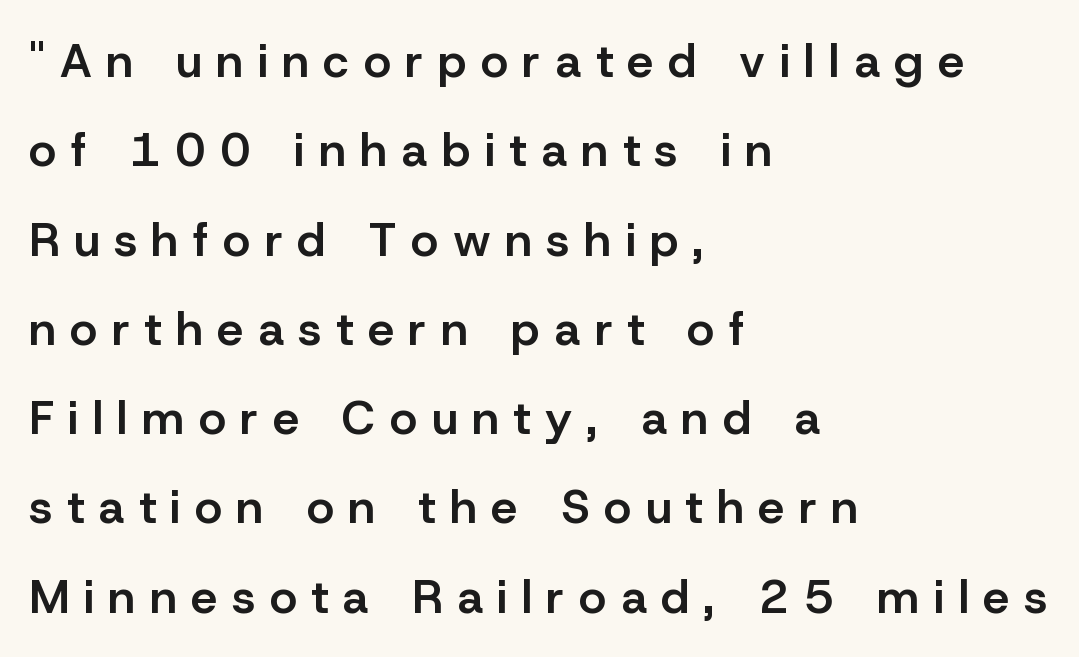
Q: Is the text bold? A: Semi-bold.
Q: Is the text italic (slanted)? A: No, it is upright.
Q: Is the typeface a serif or a sans-serif typeface? A: Sans-serif.
Q: Is the text underlined? A: No.
Q: How is the paragraph aligned? A: Left-aligned.
Q: Is the spacing between letters normal or unusually wide? A: Unusually wide.
Q: Is the spacing between lines tight, normal or loose? A: Loose.
Q: Width (condensed, normal, or wide)? A: Normal.
Q: Stroke contrast? A: Low.
Q: x-height? A: Medium.
Q: Monospaced? A: No.
